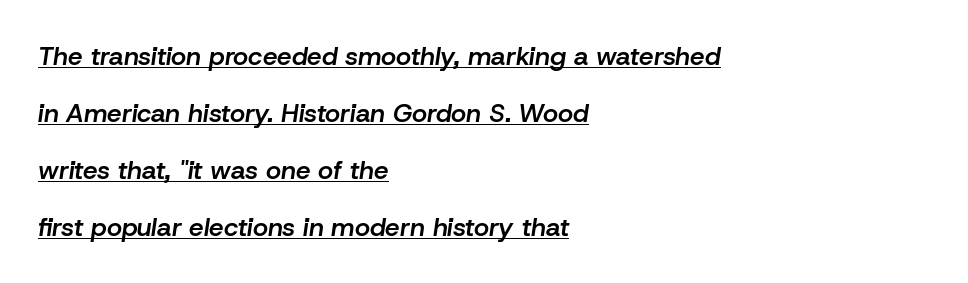
Q: Is the text bold? A: Semi-bold.
Q: Is the text italic (slanted)? A: Yes, it leans right by about 8 degrees.
Q: Is the text underlined? A: Yes.
Q: How is the paragraph aligned? A: Left-aligned.
Q: Is the spacing between letters normal or unusually wide? A: Normal.
Q: Is the spacing between lines tight, normal or loose? A: Loose.
